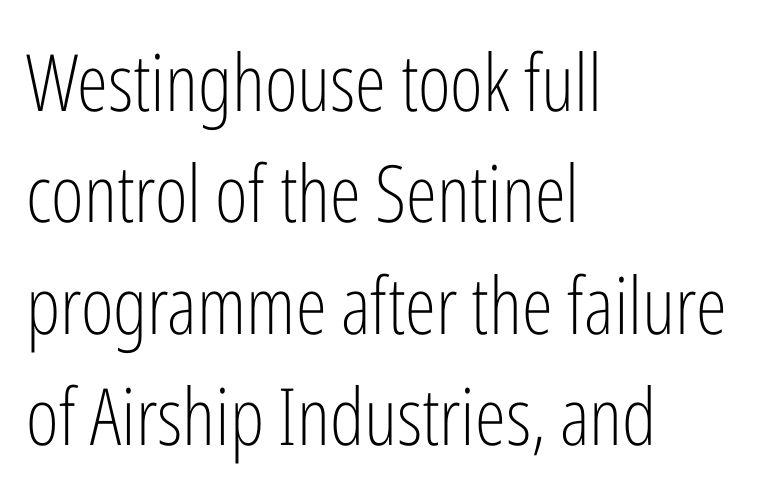
Nobody drew a line under any word here. This rendering employs a face without finishing strokes, i.e., a sans-serif. Bold? No — there's no thickening of the strokes. Typeset ragged right — the left edge is the straight one. Do the letters lean? They stand straight. Notice how descenders clear the ascenders below comfortably — that's standard leading.
